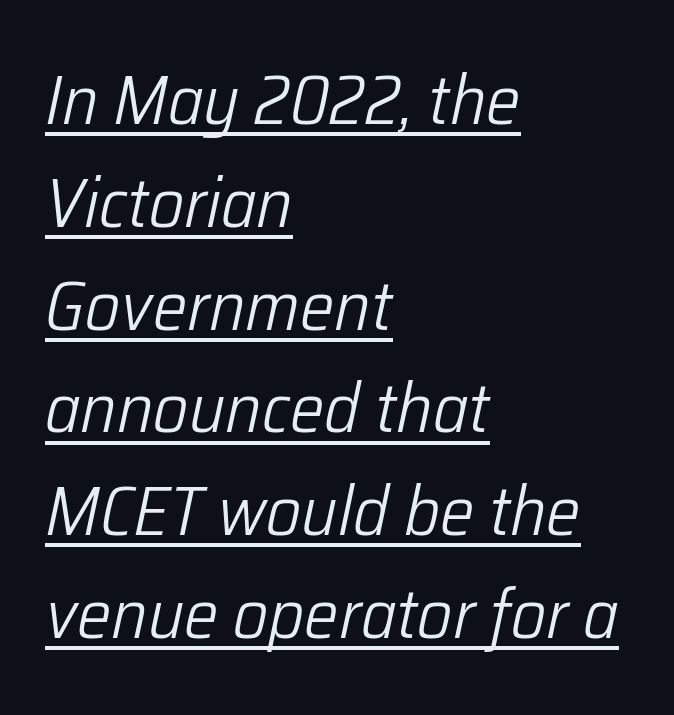
Q: Is the text bold? A: No.
Q: Is the text italic (slanted)? A: Yes, it leans right by about 12 degrees.
Q: Is the text underlined? A: Yes.
Q: How is the paragraph aligned? A: Left-aligned.
Q: Is the spacing between letters normal or unusually wide? A: Normal.
Q: Is the spacing between lines tight, normal or loose? A: Normal.
Q: Width (condensed, normal, or wide)? A: Normal.
Q: Stroke contrast? A: Low.
Q: x-height? A: Medium.
Q: Monospaced? A: No.
